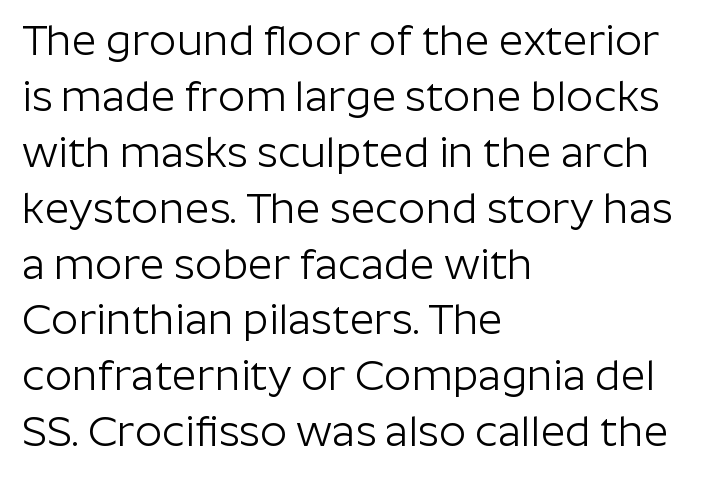
The image shows 43 px light sans-serif type, upright; set left-aligned, normal line spacing (1.3x), normal letter spacing, not underlined; low stroke contrast and a medium x-height.
